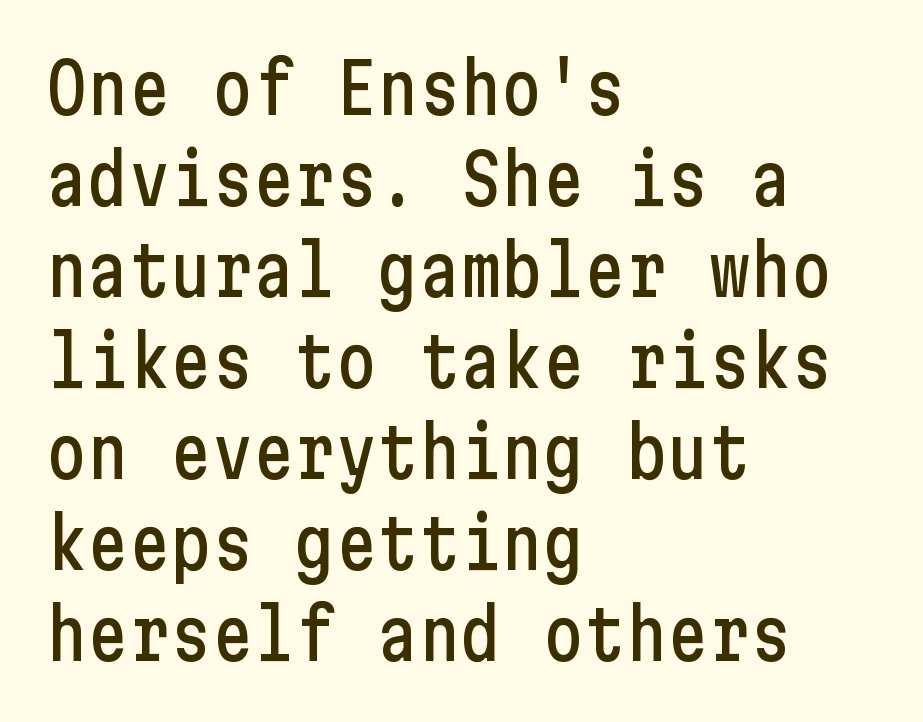
The image shows 69 px condensed sans-serif type, upright; set left-aligned, normal line spacing (1.32x), normal letter spacing, not underlined; low stroke contrast and a medium x-height.
